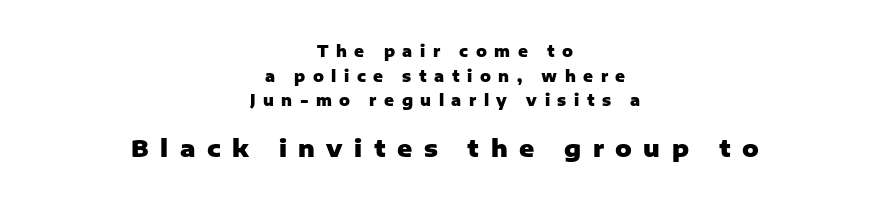
How heavy is the stroke? Heavy — this is a bold. Is there much room between lines? A standard amount, neither cramped nor airy. Leftover space on each line is divided equally before and after the words. The block sitting lower on the canvas is the one with enlarged characters.
